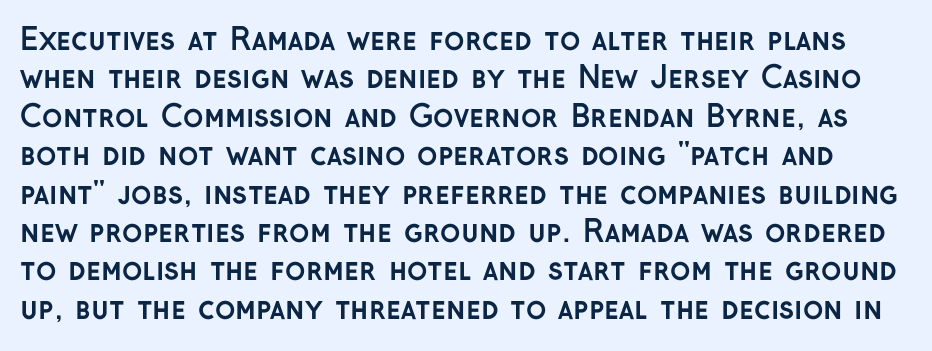
Q: Is the text bold? A: Yes.
Q: Is the text italic (slanted)? A: No, it is upright.
Q: Is the typeface a serif or a sans-serif typeface? A: Sans-serif.
Q: Is the text underlined? A: No.
Q: Is the spacing between letters normal or unusually wide? A: Normal.
Q: Is the spacing between lines tight, normal or loose? A: Normal.
Q: Width (condensed, normal, or wide)? A: Normal.
Q: Stroke contrast? A: Low.
Q: x-height? A: Medium.
Q: Monospaced? A: No.
